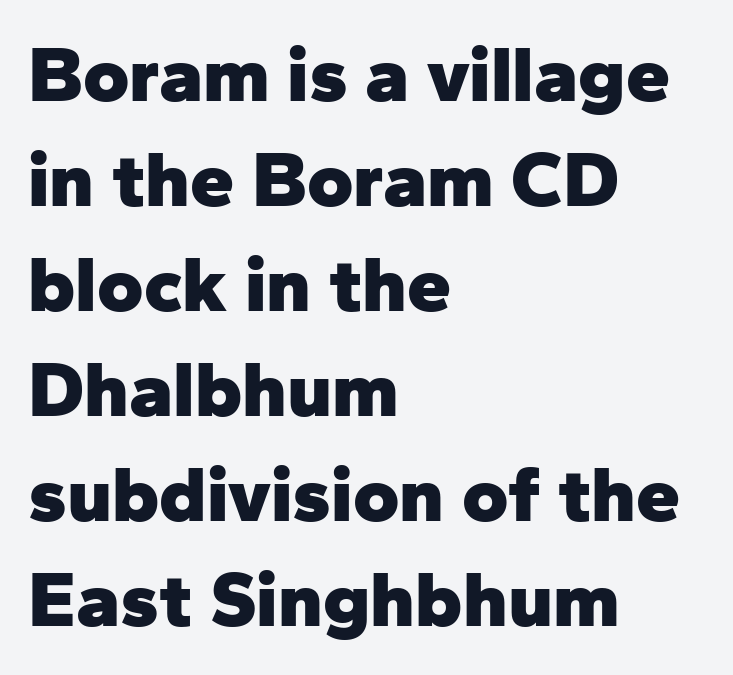
The image shows 79 px heavy sans-serif type, upright; set left-aligned, normal line spacing (1.33x), normal letter spacing, not underlined; low stroke contrast and a medium x-height.
